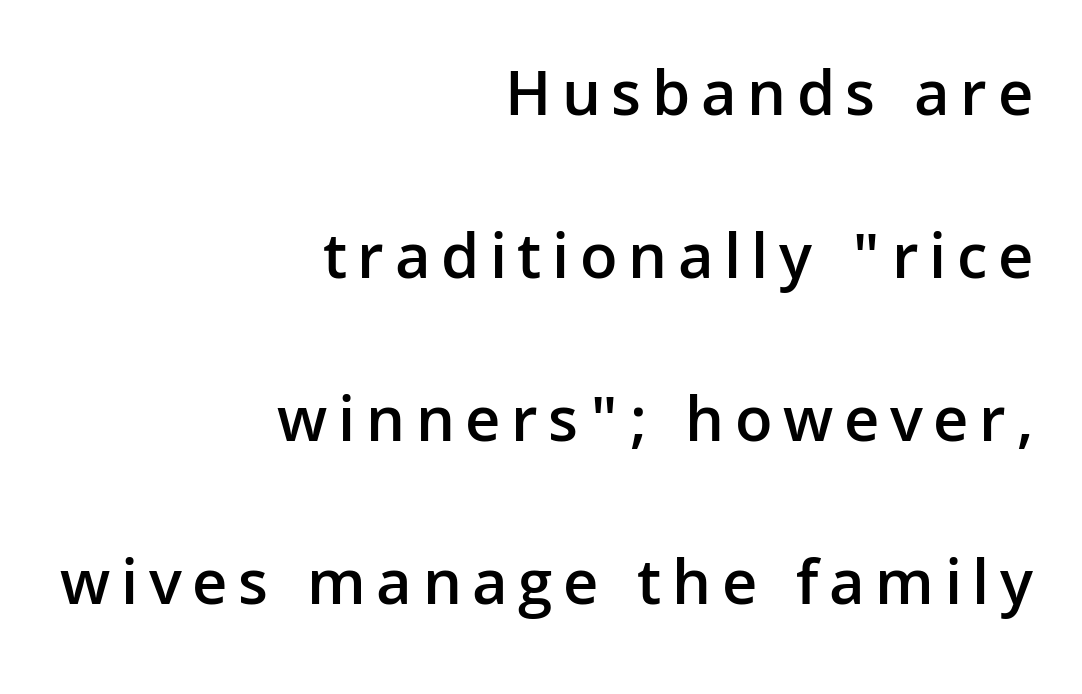
{"serif": "no", "italic": "no", "bold": "semi", "weight": "semibold", "width": "normal", "stroke_contrast": "low", "x_height": "medium", "monospaced": "no", "underline": "no", "align": "right", "line_spacing": "loose", "line_spacing_ratio": 2.47, "glyph_px": 66}
